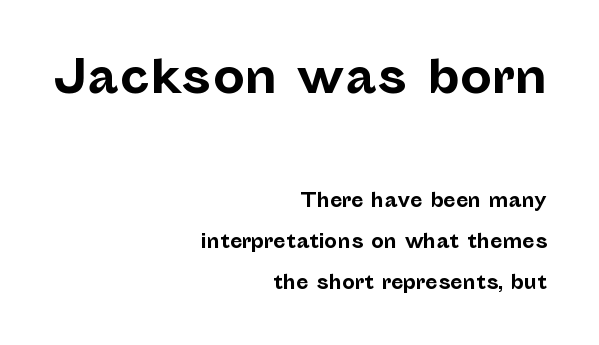
Large over small — that's the arrangement of the two blocks here. This rendering features lettering with no underline. Style check: upright. Short and long lines alike share a common ending point at right. I'd call this a sans setting — the letters go barefoot.
